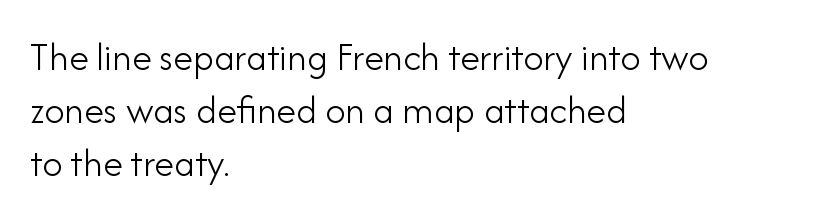
Each word holds together tightly as a unit, with standard inter-letter gaps. The glyphs are unaccompanied by any horizontal stroke below them. Varying glyph widths throughout — classic text-font behaviour. Tall strokes in this sample are plumb rather than angled. The characters are drawn with everyday or finer stroke widths.
